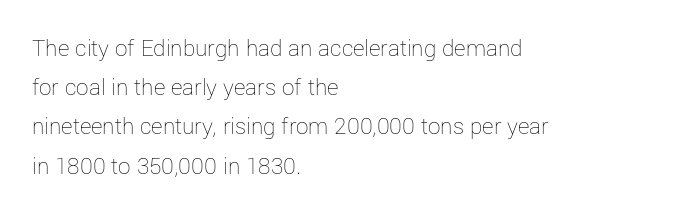
Is this a heavy cut? Hardly; it is regular or lighter. In CSS terms this would be text-align: left. Words appear dense and cohesive because spacing is normal. The gap between lines stays unmarked. Reading down the column, the eye jumps a familiar distance to each next line. This is roman type, the default non-slanted kind.
